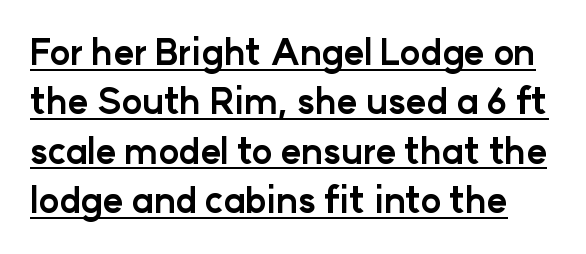
The image shows 35 px bold sans-serif type, upright; set normal line spacing (1.41x), normal letter spacing, underlined; low stroke contrast and a medium x-height.
